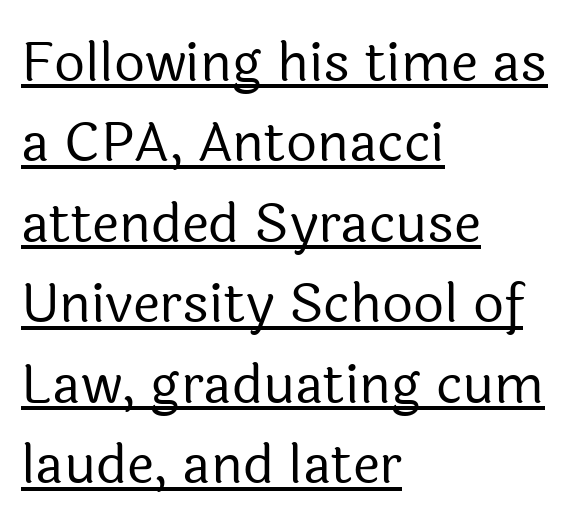
Q: Is the text bold? A: No.
Q: Is the text italic (slanted)? A: No, it is upright.
Q: Is the typeface a serif or a sans-serif typeface? A: Sans-serif.
Q: Is the text underlined? A: Yes.
Q: How is the paragraph aligned? A: Left-aligned.
Q: Is the spacing between letters normal or unusually wide? A: Normal.
Q: Is the spacing between lines tight, normal or loose? A: Normal.
Q: Width (condensed, normal, or wide)? A: Normal.
Q: x-height? A: Medium.
Q: Monospaced? A: No.
